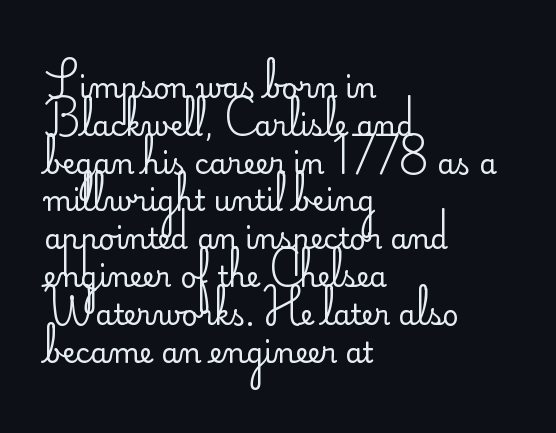
The image shows 28 px regular-weight sans-serif type, upright; set left-aligned, normal line spacing (1.35x), normal letter spacing, not underlined; low stroke contrast and a small x-height.
